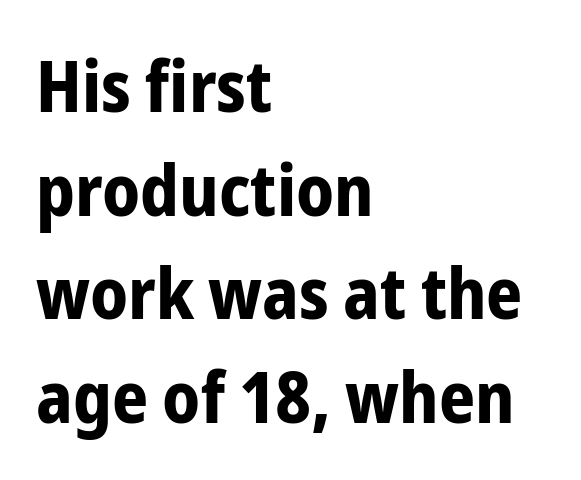
{"serif": "no", "italic": "no", "bold": "yes", "weight": "bold", "width": "condensed", "stroke_contrast": "low", "x_height": "medium", "monospaced": "no", "underline": "no", "align": "left", "line_spacing": "normal", "line_spacing_ratio": 1.46, "letter_spacing": "normal", "letter_spacing_em": 0.0, "glyph_px": 71}
